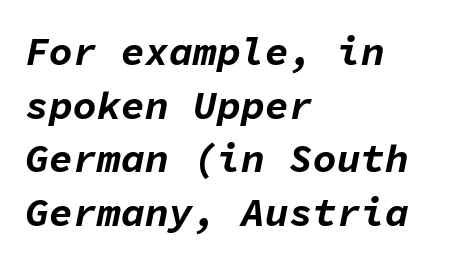
The image shows 40 px bold type, italic (leaning right), monospaced; set left-aligned, normal line spacing (1.34x), normal letter spacing, not underlined; low stroke contrast and a medium x-height.
